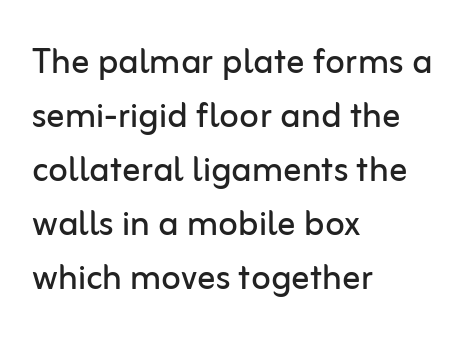
{"serif": "no", "italic": "no", "bold": "no", "weight": "regular", "width": "normal", "stroke_contrast": "low", "x_height": "medium", "monospaced": "no", "underline": "no", "align": "left", "line_spacing_ratio": 1.2, "letter_spacing": "normal", "letter_spacing_em": 0.0, "glyph_px": 45}
